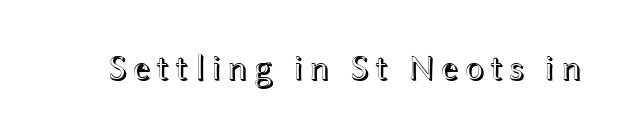
The image shows 36 px wide type, upright; set not underlined; a medium x-height.
